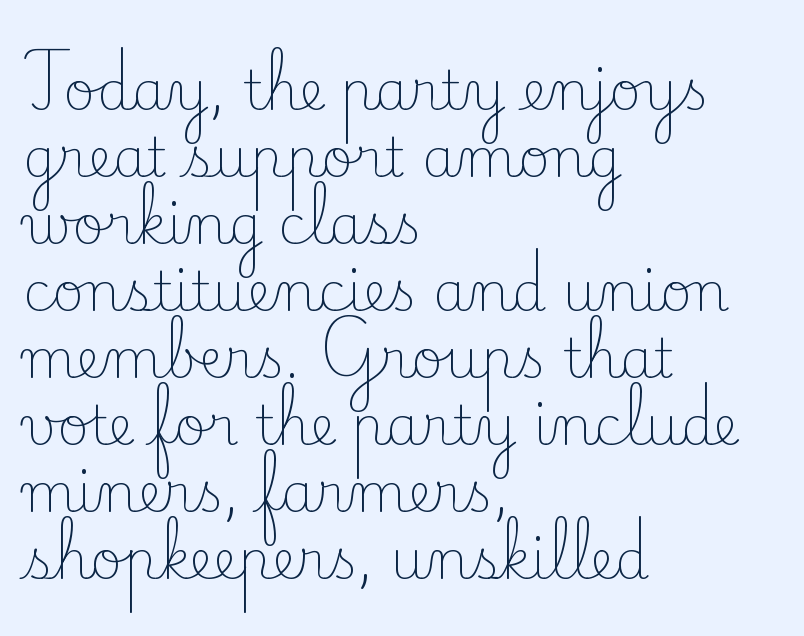
{"serif": "yes", "italic": "no", "bold": "no", "weight": "light", "width": "normal", "stroke_contrast": "low", "x_height": "small", "monospaced": "no", "underline": "no", "align": "left", "line_spacing_ratio": 1.24, "letter_spacing": "normal", "letter_spacing_em": 0.0, "glyph_px": 54}
